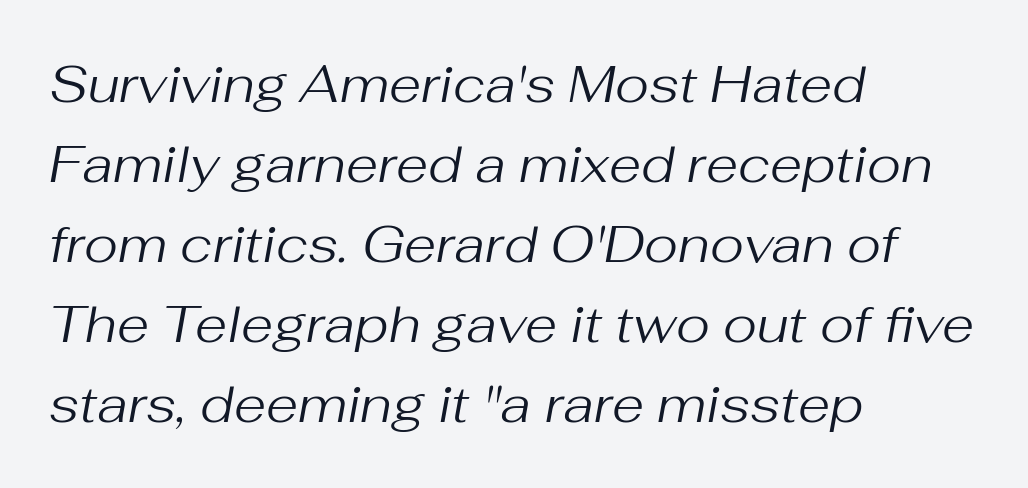
The image shows 52 px regular-weight type, italic (leaning right); set left-aligned, normal line spacing (1.54x), normal letter spacing, not underlined; medium stroke contrast and a medium x-height.
